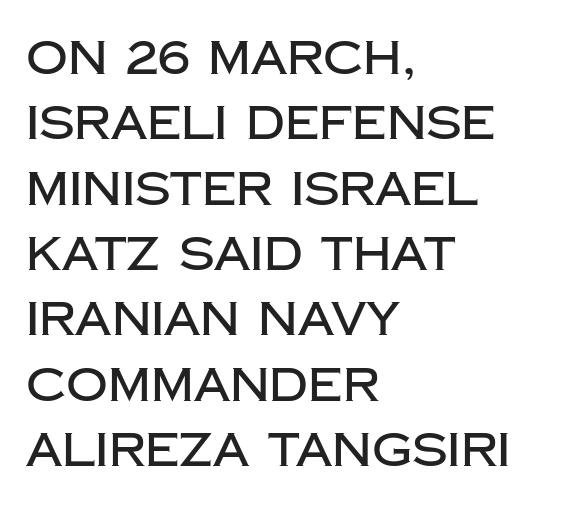
Q: Is the text italic (slanted)? A: No, it is upright.
Q: Is the typeface a serif or a sans-serif typeface? A: Sans-serif.
Q: Is the text underlined? A: No.
Q: How is the paragraph aligned? A: Left-aligned.
Q: Is the spacing between letters normal or unusually wide? A: Normal.
Q: Is the spacing between lines tight, normal or loose? A: Normal.
Q: Width (condensed, normal, or wide)? A: Normal.
Q: Stroke contrast? A: Low.
Q: x-height? A: Large.
Q: Monospaced? A: No.
